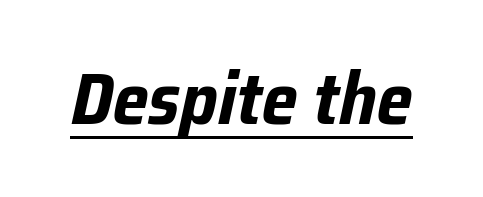
The tracking reads as untouched default to a designer's eye. Quick note: underline on. Spacing verdict: proportional, widths tailored to each character. Strong, thick strokes mark this as bold type. Emphasis-style slanted type is in use.
